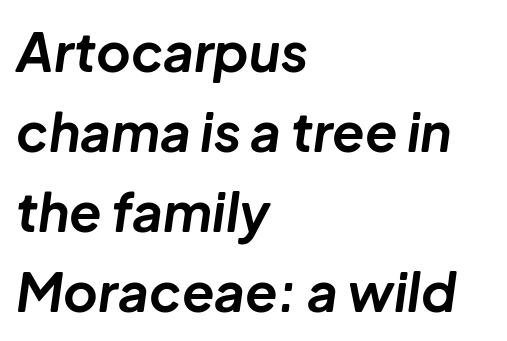
Q: Is the text bold? A: Yes.
Q: Is the text italic (slanted)? A: Yes, it leans right by about 8 degrees.
Q: Is the text underlined? A: No.
Q: How is the paragraph aligned? A: Left-aligned.
Q: Is the spacing between letters normal or unusually wide? A: Normal.
Q: Is the spacing between lines tight, normal or loose? A: Normal.
Q: Width (condensed, normal, or wide)? A: Normal.
Q: Stroke contrast? A: Low.
Q: x-height? A: Medium.
Q: Monospaced? A: No.
